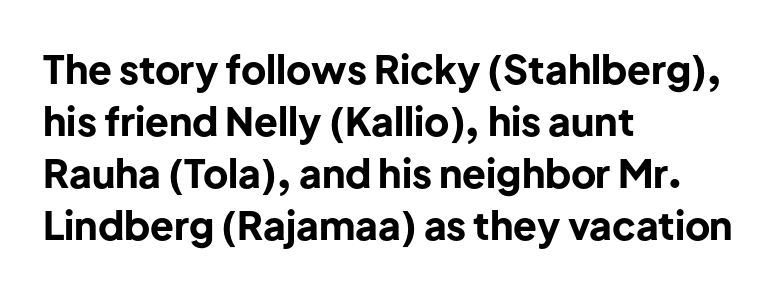
Q: Is the text bold? A: Yes.
Q: Is the text italic (slanted)? A: No, it is upright.
Q: Is the typeface a serif or a sans-serif typeface? A: Sans-serif.
Q: Is the text underlined? A: No.
Q: How is the paragraph aligned? A: Left-aligned.
Q: Is the spacing between letters normal or unusually wide? A: Normal.
Q: Is the spacing between lines tight, normal or loose? A: Normal.
Q: Width (condensed, normal, or wide)? A: Normal.
Q: Stroke contrast? A: Low.
Q: x-height? A: Medium.
Q: Monospaced? A: No.
